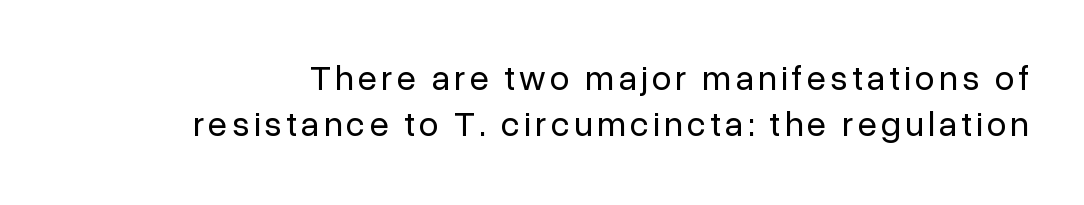
{"serif": "no", "italic": "no", "bold": "no", "weight": "regular", "width": "normal", "stroke_contrast": "low", "x_height": "medium", "monospaced": "no", "underline": "no", "line_spacing": "normal", "line_spacing_ratio": 1.32, "glyph_px": 35}
